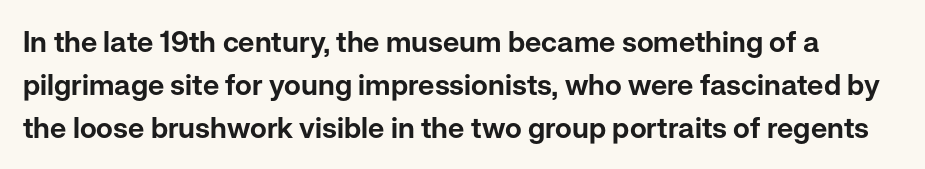
Whoever set this chose a conventional vertical rhythm. Default kerning and tracking; the words read as compact shapes. The lettering stays uniformly vertical, giving the passage a roman look. Here the designer chose a conventional face with non-uniform glyph widths. The passage shown is typeset with a sans-serif family. Only glyphs here, with clear space below each row.
